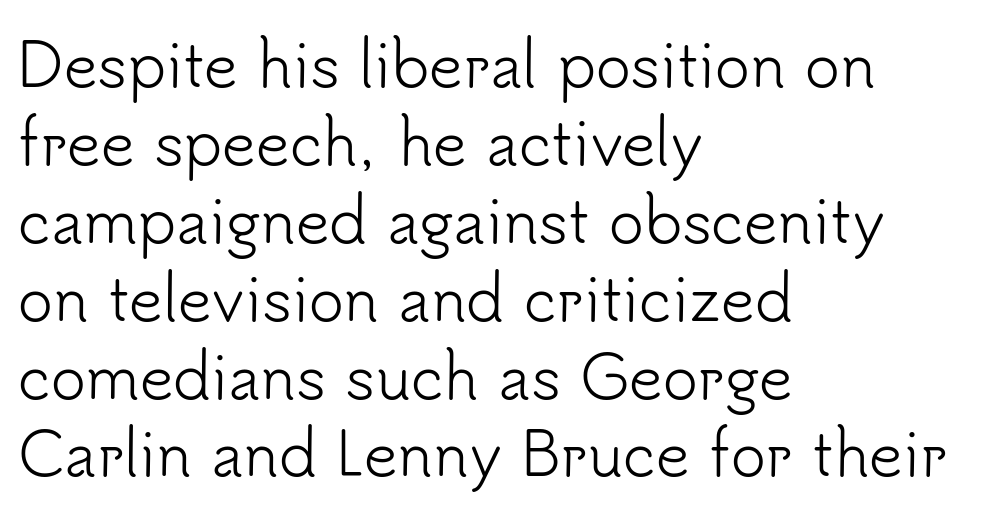
The image shows 59 px light sans-serif type, upright; set left-aligned, normal line spacing (1.32x), normal letter spacing, not underlined; low stroke contrast and a small x-height.
